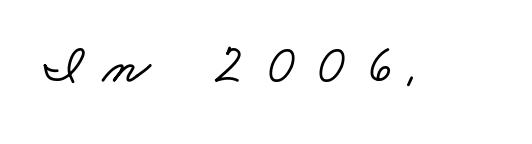
{"width": "wide", "stroke_contrast": "low", "x_height": "small", "monospaced": "no", "underline": "no", "letter_spacing": "wide", "letter_spacing_em": 0.35, "glyph_px": 55}
